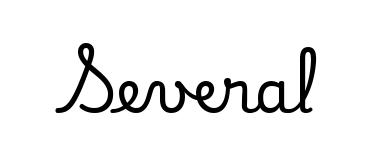
A typesetter would call this proportional, since set widths differ per character. A clean baseline with only descenders dipping below it. This sample uses plain, unmodified letter spacing. Unlike a clean sans, this face finishes its strokes with serifs. Characters remain perfectly vertical along every line.
